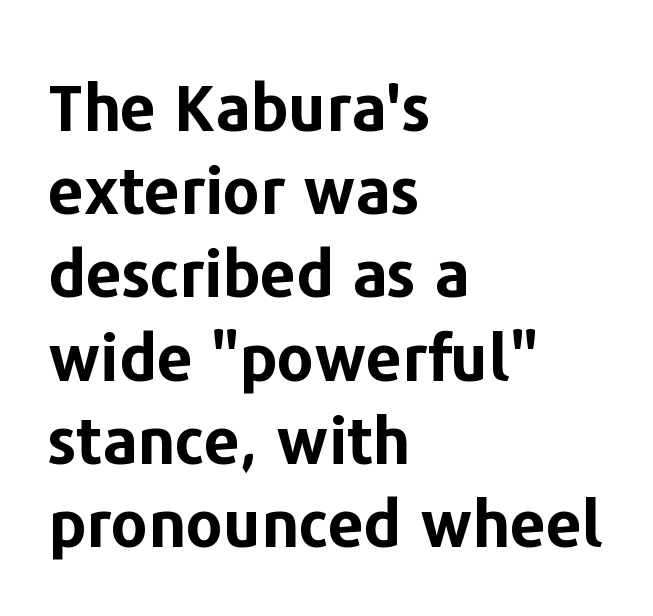
Q: Is the text bold? A: Yes.
Q: Is the text italic (slanted)? A: No, it is upright.
Q: Is the typeface a serif or a sans-serif typeface? A: Sans-serif.
Q: Is the text underlined? A: No.
Q: How is the paragraph aligned? A: Left-aligned.
Q: Is the spacing between letters normal or unusually wide? A: Normal.
Q: Is the spacing between lines tight, normal or loose? A: Normal.
Q: Width (condensed, normal, or wide)? A: Normal.
Q: Stroke contrast? A: Low.
Q: x-height? A: Medium.
Q: Monospaced? A: No.
